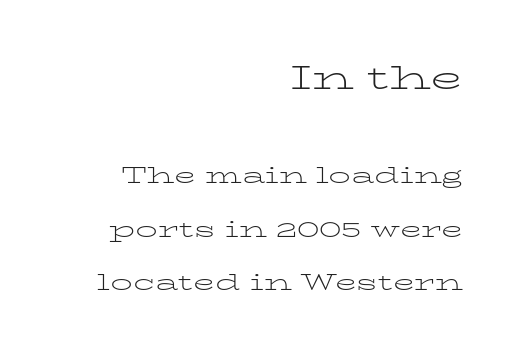
{"serif": "yes", "italic": "no", "bold": "no", "weight": "light", "width": "wide", "stroke_contrast": "low", "x_height": "medium", "monospaced": "no", "underline": "no", "align": "right", "line_spacing": "loose", "line_spacing_ratio": 2.44, "letter_spacing": "normal", "letter_spacing_em": 0.0, "larger_block": "first", "size_ratio": 1.5, "glyph_px": 33}
